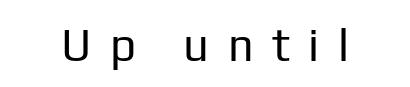
The image shows 45 px regular-weight sans-serif type, upright; set unusually wide letter spacing (+0.41 em), not underlined; low stroke contrast and a medium x-height.
